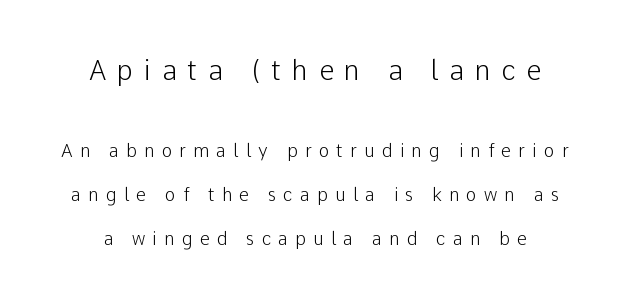
Q: Is the text italic (slanted)? A: No, it is upright.
Q: Is the text underlined? A: No.
Q: How is the paragraph aligned? A: Centered.
Q: Is the spacing between letters normal or unusually wide? A: Unusually wide.
Q: Is the spacing between lines tight, normal or loose? A: Loose.
Q: Which block of text is set in a larger size, the first (top) or the second (bottom)? A: The first (top) one.
